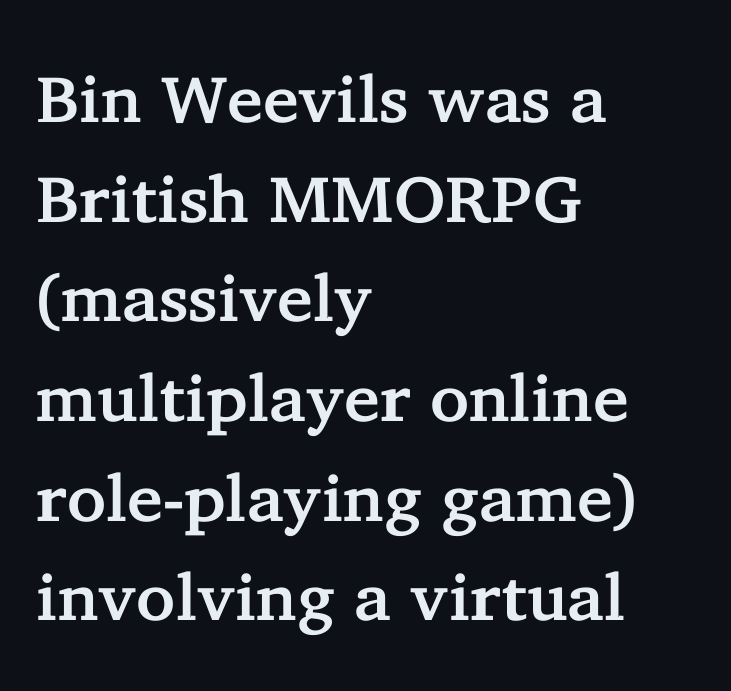
The image shows 66 px serif type, upright; set left-aligned, normal line spacing (1.51x), normal letter spacing, not underlined; low stroke contrast and a medium x-height.
